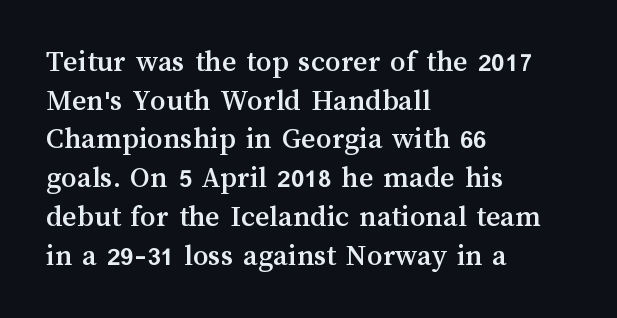
The image shows 31 px text type, upright; set left-aligned, normal line spacing (1.25x), normal letter spacing, not underlined; medium stroke contrast and a medium x-height.
